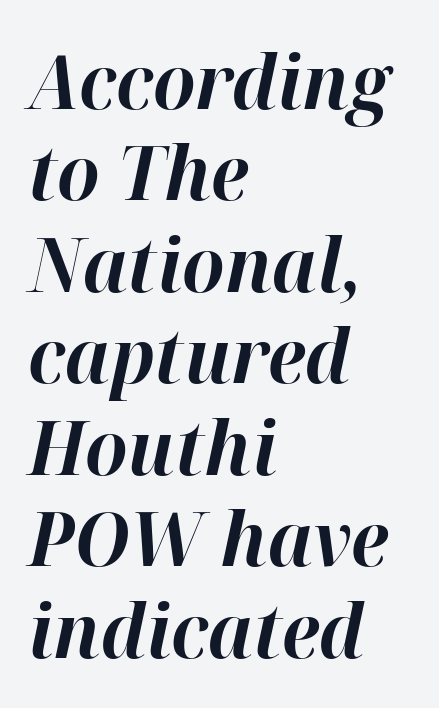
The image shows 75 px bold type, italic (leaning right); set left-aligned, line spacing 1.22x, normal letter spacing, not underlined; high stroke contrast and a medium x-height.
